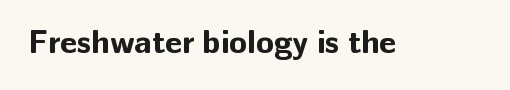
Q: Is the text bold? A: Yes.
Q: Is the text italic (slanted)? A: No, it is upright.
Q: Is the typeface a serif or a sans-serif typeface? A: Sans-serif.
Q: Is the text underlined? A: No.
Q: Is the spacing between letters normal or unusually wide? A: Normal.
Q: Width (condensed, normal, or wide)? A: Normal.
Q: Stroke contrast? A: Low.
Q: x-height? A: Medium.
Q: Monospaced? A: No.
